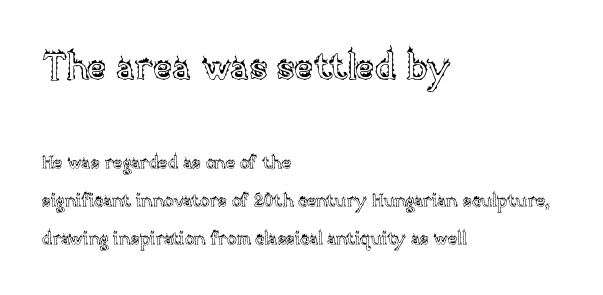
Q: Is the text italic (slanted)? A: No, it is upright.
Q: Is the text underlined? A: No.
Q: How is the paragraph aligned? A: Left-aligned.
Q: Is the spacing between letters normal or unusually wide? A: Normal.
Q: Is the spacing between lines tight, normal or loose? A: Loose.
Q: Which block of text is set in a larger size, the first (top) or the second (bottom)? A: The first (top) one.
Q: Width (condensed, normal, or wide)? A: Normal.
Q: x-height? A: Large.
Q: Monospaced? A: No.
